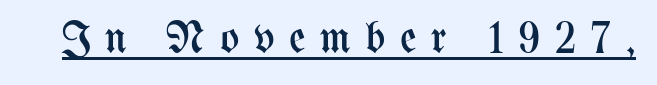
Q: Is the text bold? A: No.
Q: Is the text italic (slanted)? A: No, it is upright.
Q: Is the text underlined? A: Yes.
Q: Is the spacing between letters normal or unusually wide? A: Unusually wide.
Q: Width (condensed, normal, or wide)? A: Condensed.
Q: Stroke contrast? A: Medium.
Q: x-height? A: Medium.
Q: Monospaced? A: No.
